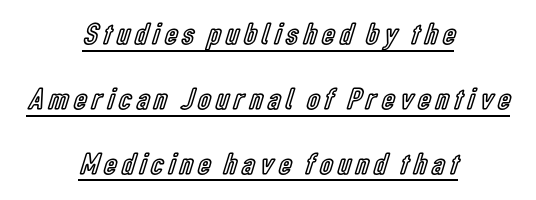
{"width": "condensed", "x_height": "medium", "monospaced": "no", "underline": "yes", "align": "center", "line_spacing": "loose", "line_spacing_ratio": 2.09, "glyph_px": 31}
